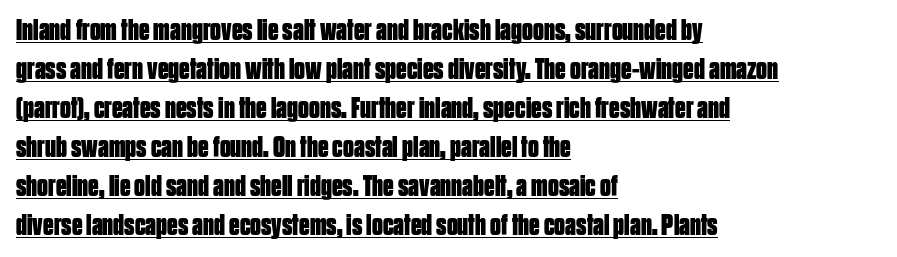
Varying glyph widths throughout — classic text-font behaviour. Horizontally, the lines are justified to the leading edge only. If you measured baseline to baseline, you'd find a middling distance. Check the space under the baseline: a stroke is drawn there. Nope, not italic — everything's standing straight. In terms of letterform style, serifs are entirely absent.
